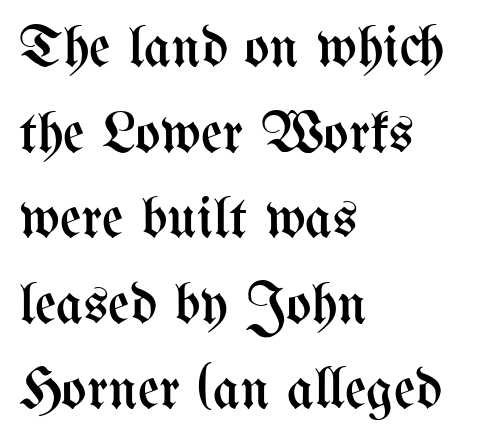
The image shows 59 px regular-weight, condensed type, upright; set left-aligned, normal line spacing (1.45x), normal letter spacing, not underlined; medium stroke contrast and a medium x-height.
